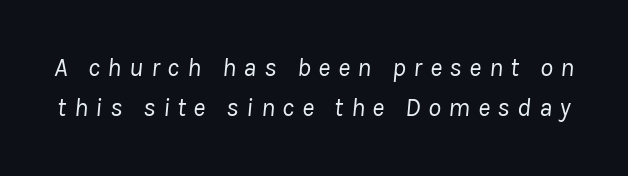
{"italic": "yes", "lean": "right", "slant_degrees": 8, "bold": "no", "underline": "no", "line_spacing": "normal", "line_spacing_ratio": 1.54, "letter_spacing": "wide", "letter_spacing_em": 0.29, "glyph_px": 26}
